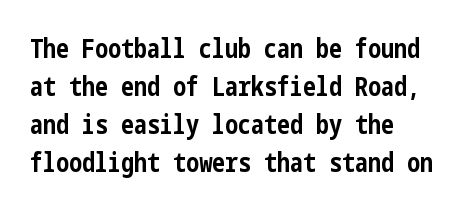
{"italic": "no", "bold": "yes", "underline": "no", "align": "left", "line_spacing": "normal", "line_spacing_ratio": 1.46, "letter_spacing": "normal", "letter_spacing_em": 0.0, "glyph_px": 26}
